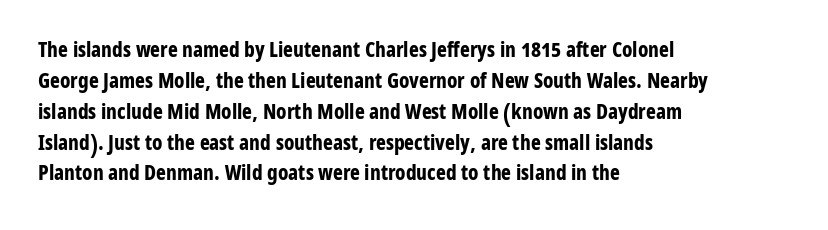
Posture: vertical. A classic flush-left, rag-right setting is used for this passage. Horizontal bands of white between lines are of average thickness. Each word holds together tightly as a unit, with standard inter-letter gaps. The font is running at its bold setting.
